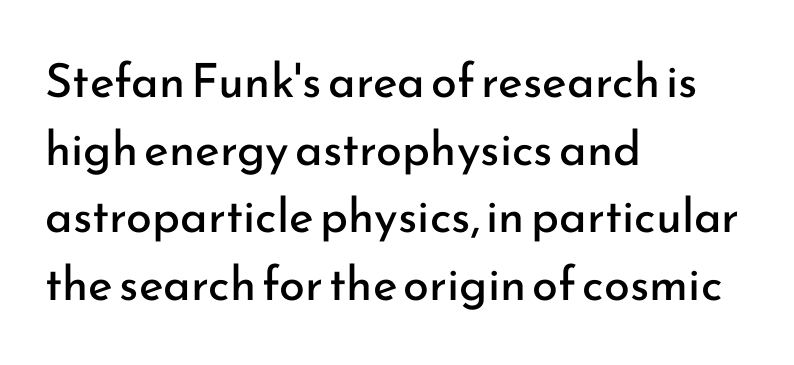
Stroke thickness stays within the range of a standard reading face or lighter. Here the designer chose a conventional face with non-uniform glyph widths. The paragraph has a hard left edge and a soft right edge. This block has exactly the height ordinary leading produces.
